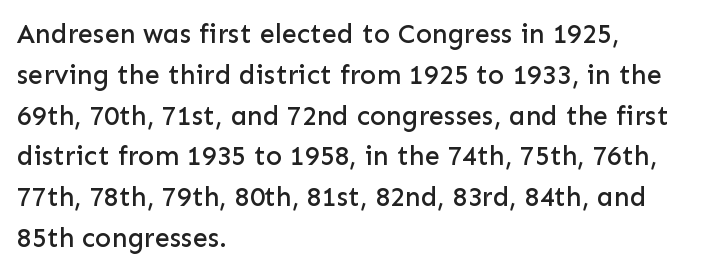
The typography opts for an upright posture over an oblique one. Descenders hang freely into open space. The rag falls on the right side of this text block. No extra tracking has been applied to these lines. Does the leading feel generous? No, just average.
